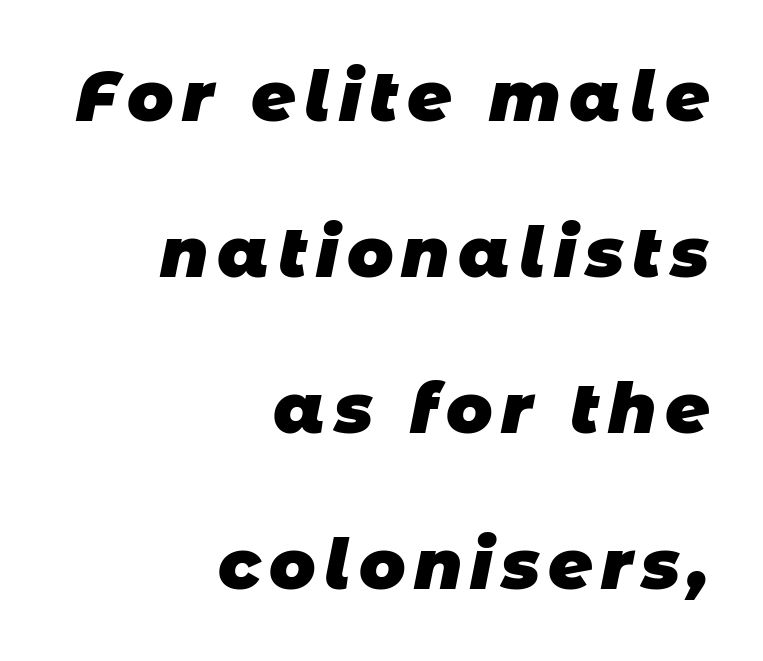
A typesetter would label this face a sans. A typesetter would call this leading open, well beyond the default. Caption: bold face, heavy strokes. Leftover space on each line is placed entirely before the opening word. Spacing verdict: proportional, widths tailored to each character.
